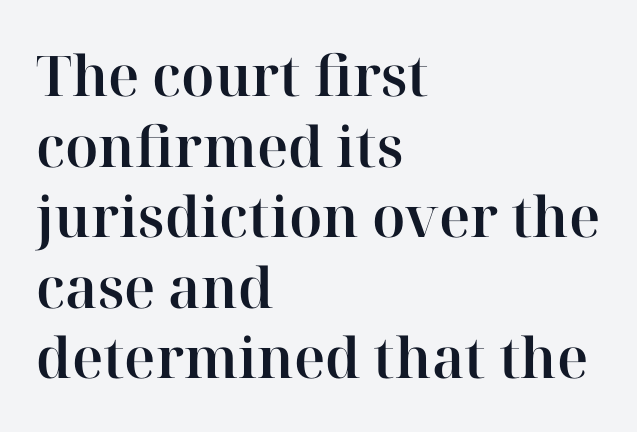
Q: Is the text italic (slanted)? A: No, it is upright.
Q: Is the typeface a serif or a sans-serif typeface? A: Serif.
Q: Is the text underlined? A: No.
Q: How is the paragraph aligned? A: Left-aligned.
Q: Is the spacing between letters normal or unusually wide? A: Normal.
Q: Is the spacing between lines tight, normal or loose? A: Normal.
Q: Width (condensed, normal, or wide)? A: Normal.
Q: Stroke contrast? A: High.
Q: x-height? A: Medium.
Q: Monospaced? A: No.
